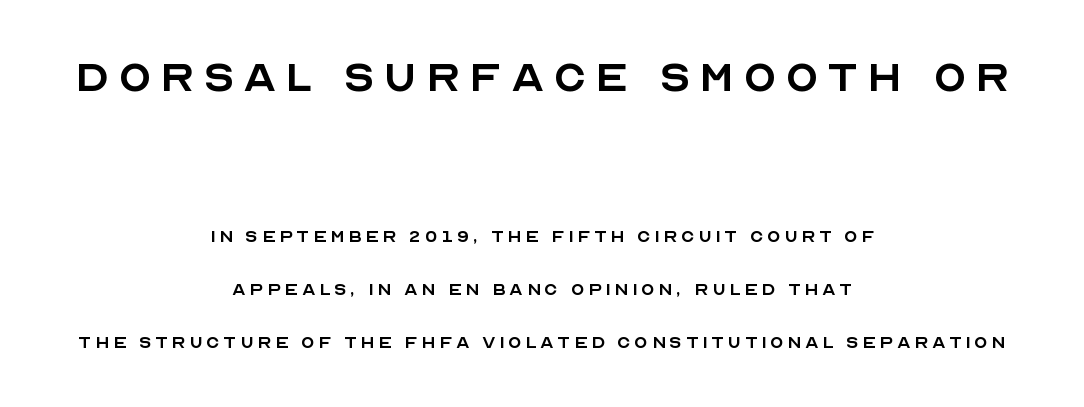
Q: Is the text bold? A: No.
Q: Is the text italic (slanted)? A: No, it is upright.
Q: Is the typeface a serif or a sans-serif typeface? A: Sans-serif.
Q: Is the text underlined? A: No.
Q: How is the paragraph aligned? A: Centered.
Q: Is the spacing between lines tight, normal or loose? A: Loose.
Q: Which block of text is set in a larger size, the first (top) or the second (bottom)? A: The first (top) one.
Q: Width (condensed, normal, or wide)? A: Normal.
Q: x-height? A: Large.
Q: Monospaced? A: No.
